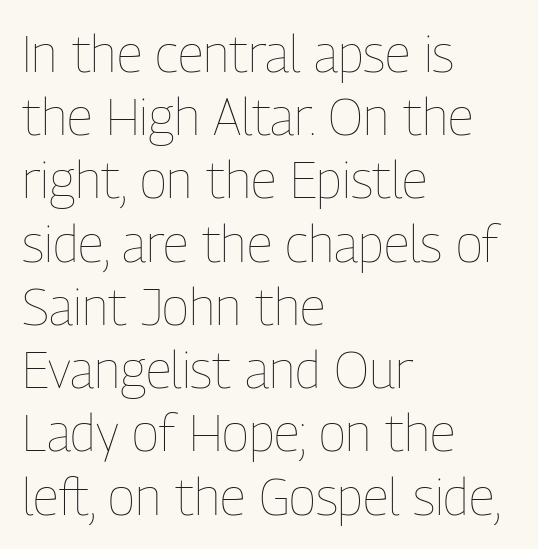
All the whitespace from short lines collects on the right. This is the regular roman posture of the typeface. The tracking reads as untouched default to a designer's eye. The foot of each line stays bare and open.
